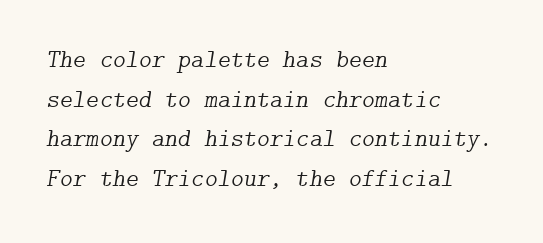
The glyphs look as if they've been sheared to an angle. Does the leading feel generous? No, just average. Honestly, there is no underline to notice here at all. This is not heavy type; no bold has been used. This sample is left-justified, so line endings fall wherever the words run out. You could call the tracking neutral — neither tight nor loose.
